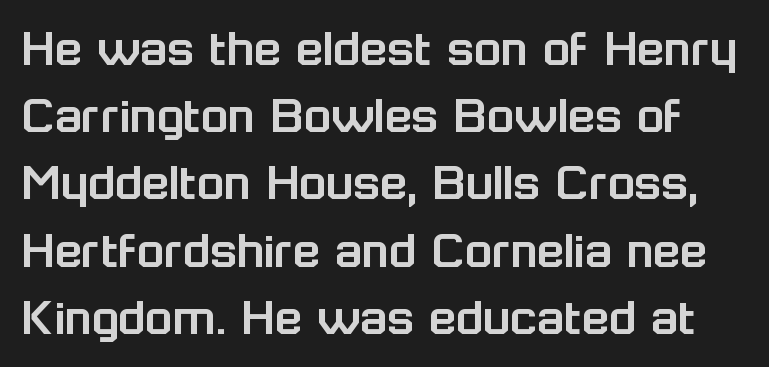
Notice how the stems are strictly vertical — no italics here. Rule under the text: the space is simply empty. Regarding serifs, this sample does without them. Does extra space separate the letters? No, they use regular spacing. You could not count columns in this text — the font is proportionally spaced.
